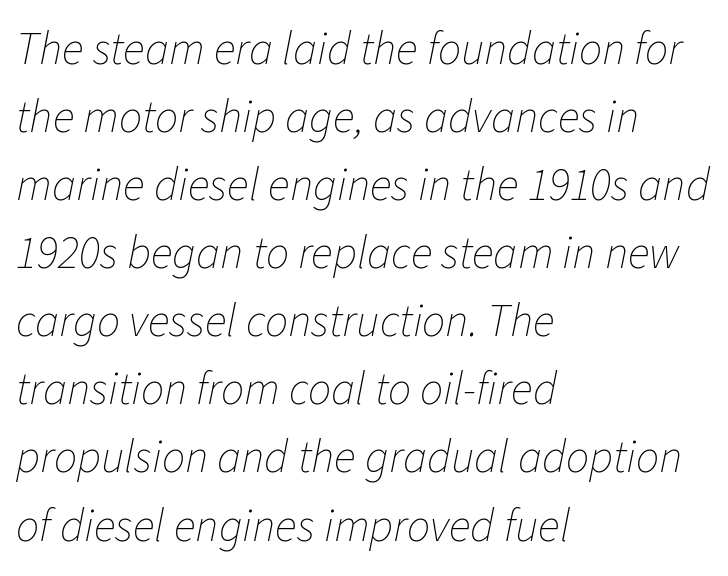
The image shows 46 px thin type, italic (leaning right); set left-aligned, normal line spacing (1.48x), normal letter spacing, not underlined; low stroke contrast and a medium x-height.
